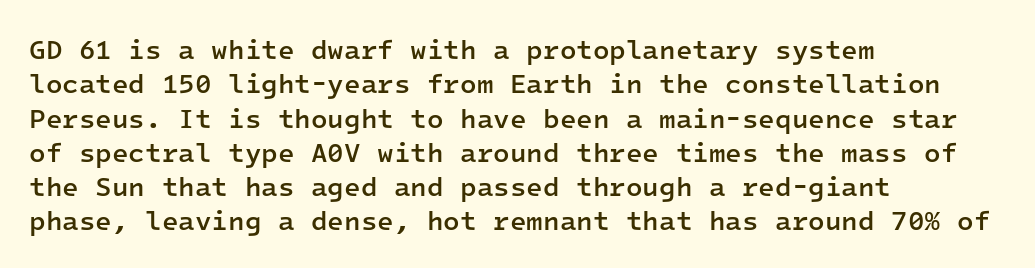
Left-aligned paragraph, ragged on the right. Nope, not italic — everything's standing straight. Strokes here are thickened, but only to semibold level. The leading is moderate, giving the passage an even texture.
